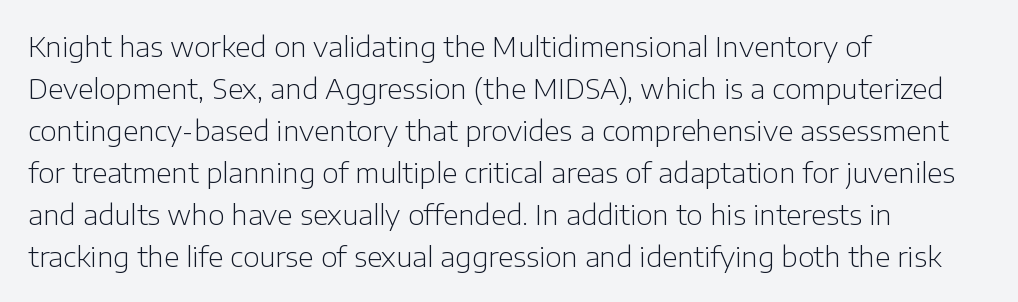
{"serif": "no", "italic": "no", "bold": "no", "weight": "light", "width": "normal", "stroke_contrast": "low", "x_height": "medium", "monospaced": "no", "underline": "no", "align": "left", "line_spacing": "normal", "line_spacing_ratio": 1.5, "letter_spacing": "normal", "letter_spacing_em": 0.0, "glyph_px": 28}
